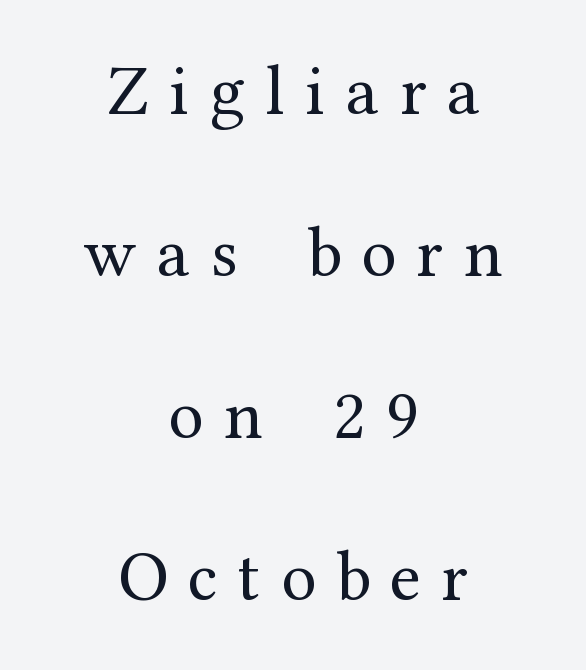
{"serif": "yes", "italic": "no", "bold": "no", "weight": "regular", "width": "normal", "stroke_contrast": "medium", "x_height": "medium", "monospaced": "no", "underline": "no", "align": "center", "line_spacing": "loose", "line_spacing_ratio": 2.28, "letter_spacing": "wide", "letter_spacing_em": 0.29, "glyph_px": 71}
